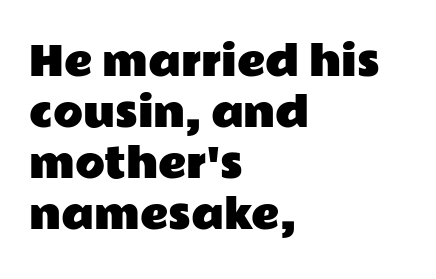
The image shows 39 px wide sans-serif type, upright; set left-aligned, normal line spacing (1.31x), normal letter spacing, not underlined; low stroke contrast and a medium x-height.
